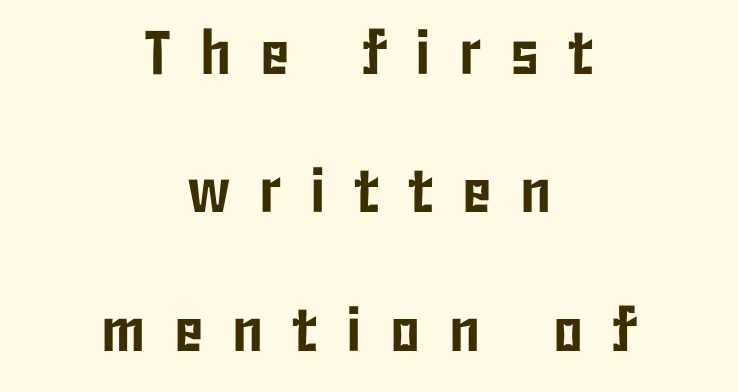
Q: Is the text italic (slanted)? A: No, it is upright.
Q: Is the typeface a serif or a sans-serif typeface? A: Sans-serif.
Q: Is the text underlined? A: No.
Q: How is the paragraph aligned? A: Centered.
Q: Is the spacing between letters normal or unusually wide? A: Unusually wide.
Q: Is the spacing between lines tight, normal or loose? A: Loose.
Q: Width (condensed, normal, or wide)? A: Condensed.
Q: Stroke contrast? A: Low.
Q: x-height? A: Medium.
Q: Monospaced? A: No.
